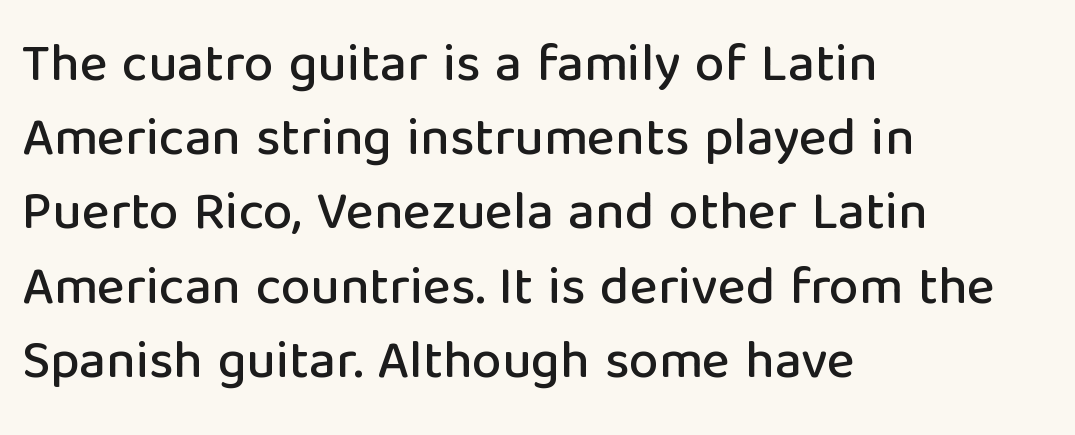
Q: Is the text italic (slanted)? A: No, it is upright.
Q: Is the typeface a serif or a sans-serif typeface? A: Sans-serif.
Q: Is the text underlined? A: No.
Q: How is the paragraph aligned? A: Left-aligned.
Q: Is the spacing between letters normal or unusually wide? A: Normal.
Q: Is the spacing between lines tight, normal or loose? A: Normal.
Q: Width (condensed, normal, or wide)? A: Normal.
Q: Stroke contrast? A: Low.
Q: x-height? A: Medium.
Q: Monospaced? A: No.
